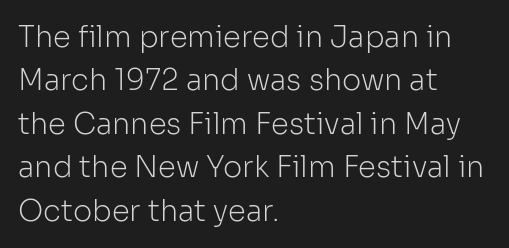
{"serif": "no", "italic": "no", "bold": "no", "weight": "light", "width": "normal", "stroke_contrast": "low", "x_height": "medium", "monospaced": "no", "underline": "no", "align": "left", "line_spacing": "normal", "line_spacing_ratio": 1.5, "letter_spacing": "normal", "letter_spacing_em": 0.0, "glyph_px": 29}
